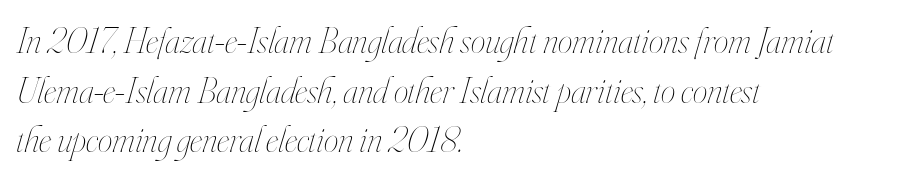
The image shows 37 px thin, condensed type, italic (leaning right); set left-aligned, normal line spacing (1.34x), normal letter spacing, not underlined; high stroke contrast and a small x-height.
